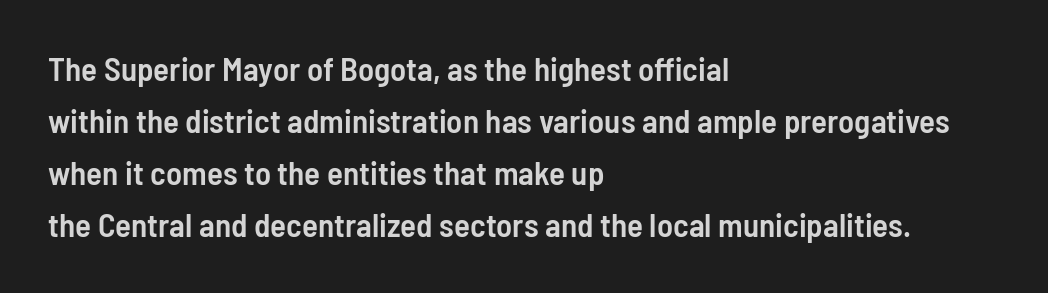
{"serif": "no", "italic": "no", "bold": "semi", "weight": "semibold", "width": "condensed", "stroke_contrast": "low", "x_height": "medium", "monospaced": "no", "underline": "no", "align": "left", "line_spacing": "normal", "line_spacing_ratio": 1.58, "letter_spacing": "normal", "letter_spacing_em": 0.0, "glyph_px": 33}
